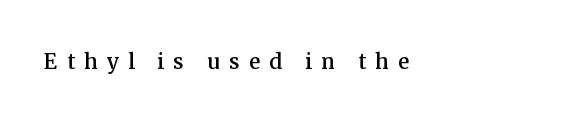
{"serif": "yes", "italic": "no", "width": "normal", "stroke_contrast": "medium", "x_height": "medium", "monospaced": "no", "underline": "no", "letter_spacing": "wide", "letter_spacing_em": 0.32, "glyph_px": 28}
